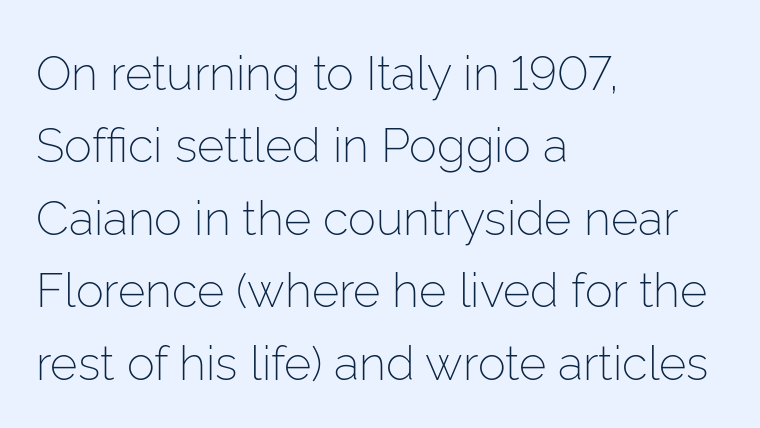
Q: Is the text bold? A: No.
Q: Is the text italic (slanted)? A: No, it is upright.
Q: Is the typeface a serif or a sans-serif typeface? A: Sans-serif.
Q: Is the text underlined? A: No.
Q: How is the paragraph aligned? A: Left-aligned.
Q: Is the spacing between letters normal or unusually wide? A: Normal.
Q: Is the spacing between lines tight, normal or loose? A: Normal.
Q: Width (condensed, normal, or wide)? A: Normal.
Q: Stroke contrast? A: Low.
Q: x-height? A: Medium.
Q: Monospaced? A: No.
